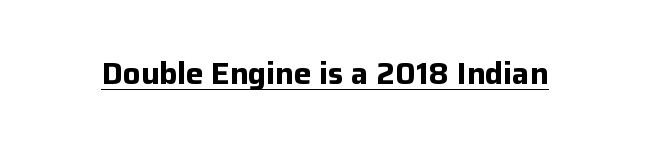
Q: Is the text bold? A: Yes.
Q: Is the text italic (slanted)? A: No, it is upright.
Q: Is the typeface a serif or a sans-serif typeface? A: Sans-serif.
Q: Is the text underlined? A: Yes.
Q: Is the spacing between letters normal or unusually wide? A: Normal.
Q: Width (condensed, normal, or wide)? A: Normal.
Q: Stroke contrast? A: Low.
Q: x-height? A: Medium.
Q: Monospaced? A: No.
